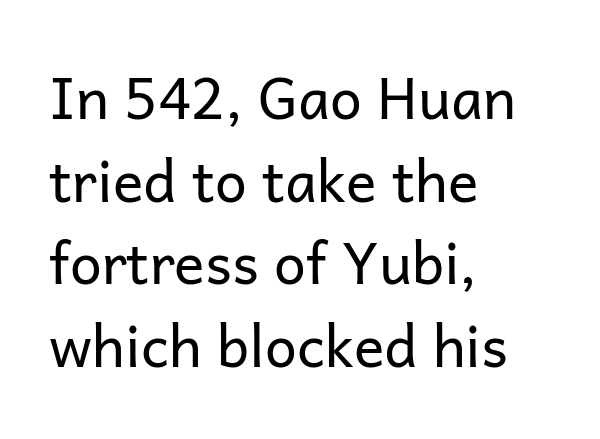
{"serif": "no", "italic": "no", "bold": "no", "weight": "regular", "width": "normal", "stroke_contrast": "low", "x_height": "medium", "monospaced": "no", "underline": "no", "align": "left", "line_spacing": "normal", "line_spacing_ratio": 1.45, "letter_spacing": "normal", "letter_spacing_em": 0.0, "glyph_px": 57}
